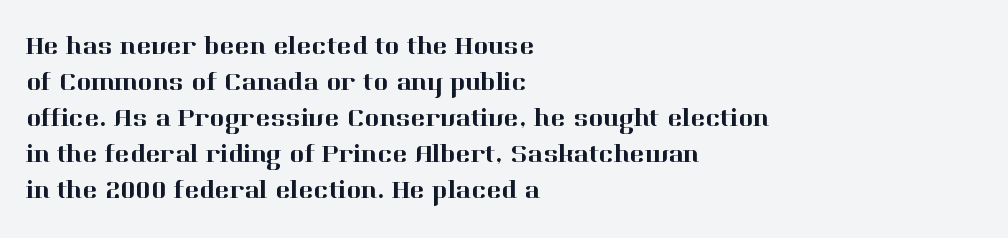
Vertically, the passage feels balanced, rows spaced as you'd expect. Every character sits straight up, as roman type does. A typesetter would call this zero additional tracking. Each line starts at the same left margin while the right side varies. Descenders are the only things crossing below the line.
